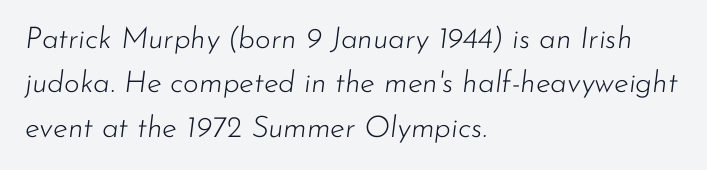
The image shows 30 px light type, italic (leaning right); set left-aligned, normal line spacing (1.48x), normal letter spacing, not underlined; low stroke contrast and a small x-height.
